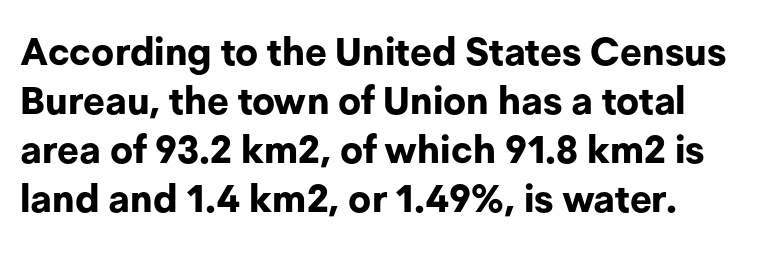
{"serif": "no", "italic": "no", "bold": "yes", "weight": "bold", "width": "normal", "stroke_contrast": "low", "x_height": "medium", "monospaced": "no", "underline": "no", "line_spacing": "normal", "line_spacing_ratio": 1.29, "letter_spacing": "normal", "letter_spacing_em": 0.0, "glyph_px": 38}
